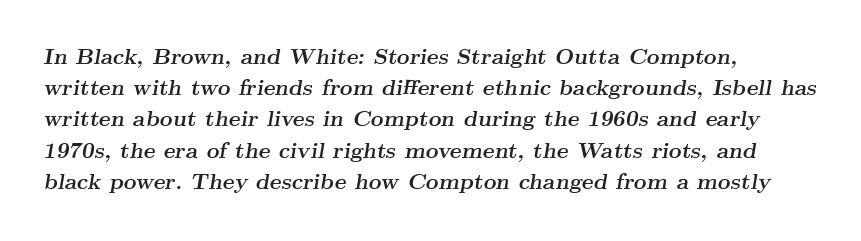
This block has exactly the height ordinary leading produces. Italic: yes, the glyphs are oblique. Heft: maximum for text — a bold. Spacing between characters is what you'd get straight out of the box. Unmarked baselines from the first word to the last. The paragraph shown leans on its left margin.
